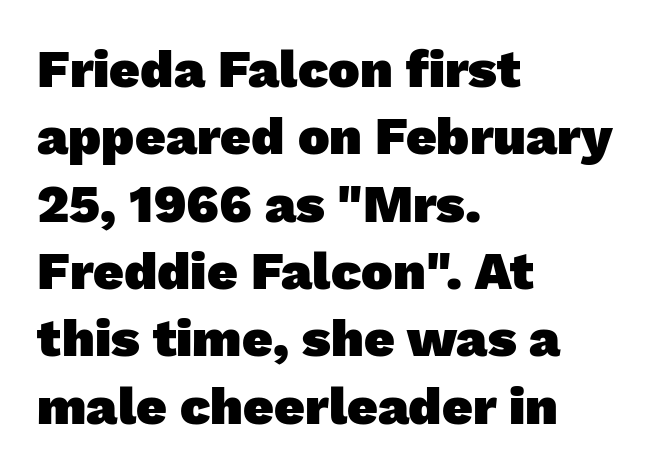
The strokes are fattened all the way to bold. Caption: multi-line text, flush left, ragged right. This sample uses plain, unmodified letter spacing. Letters rest on an invisible, unmarked baseline. Varying glyph widths throughout — classic text-font behaviour.
